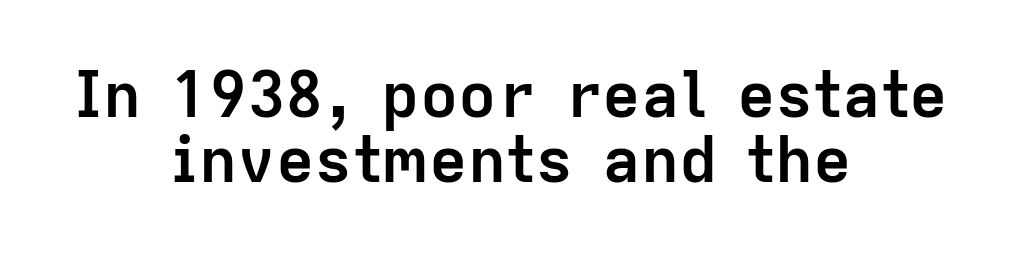
The image shows 64 px semibold sans-serif type, upright; set centered, tight line spacing (1.02x), normal letter spacing, not underlined; low stroke contrast and a medium x-height.
